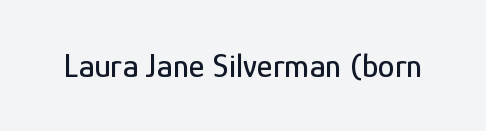
{"serif": "no", "italic": "no", "width": "condensed", "stroke_contrast": "low", "x_height": "medium", "monospaced": "no", "underline": "no", "letter_spacing": "normal", "letter_spacing_em": 0.0, "glyph_px": 34}
